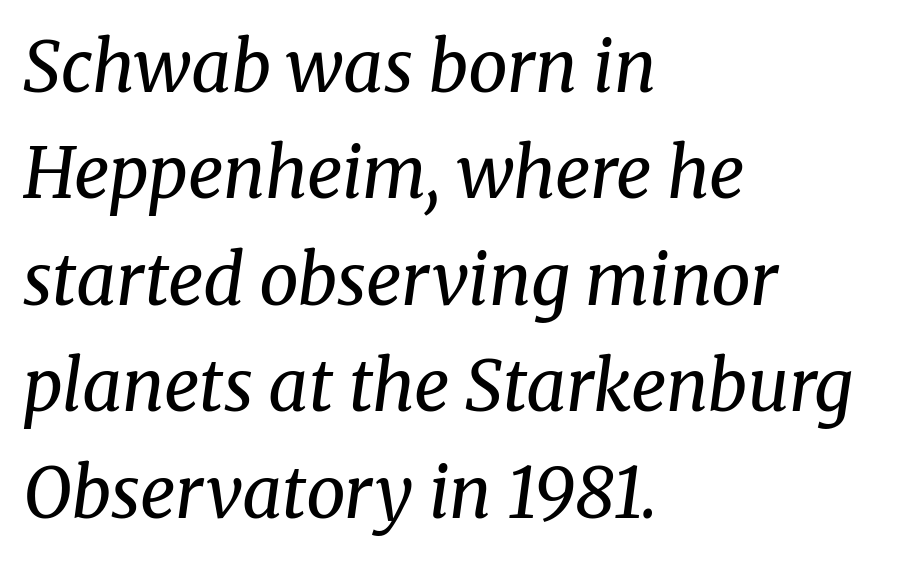
The image shows 70 px regular-weight serif type, italic (leaning right); set left-aligned, normal line spacing (1.52x), normal letter spacing, not underlined; medium stroke contrast and a medium x-height.
